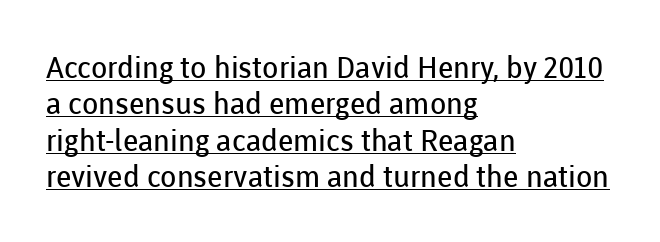
Q: Is the text bold? A: No.
Q: Is the text italic (slanted)? A: No, it is upright.
Q: Is the typeface a serif or a sans-serif typeface? A: Sans-serif.
Q: Is the text underlined? A: Yes.
Q: How is the paragraph aligned? A: Left-aligned.
Q: Is the spacing between letters normal or unusually wide? A: Normal.
Q: Width (condensed, normal, or wide)? A: Normal.
Q: Stroke contrast? A: Low.
Q: x-height? A: Medium.
Q: Monospaced? A: No.
